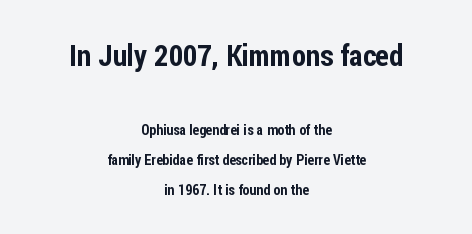
The image shows 29 px condensed sans-serif type, upright; set centered, loose line spacing (2.15x), normal letter spacing, not underlined; the first (top) block is 2.07x larger; low stroke contrast and a medium x-height.
